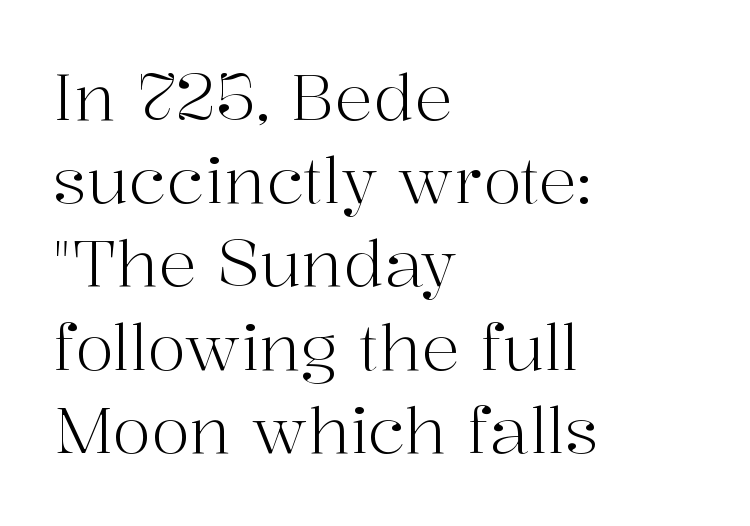
Q: Is the text bold? A: No.
Q: Is the text italic (slanted)? A: No, it is upright.
Q: Is the typeface a serif or a sans-serif typeface? A: Serif.
Q: Is the text underlined? A: No.
Q: How is the paragraph aligned? A: Left-aligned.
Q: Is the spacing between letters normal or unusually wide? A: Normal.
Q: Is the spacing between lines tight, normal or loose? A: Normal.
Q: Width (condensed, normal, or wide)? A: Normal.
Q: Stroke contrast? A: High.
Q: x-height? A: Medium.
Q: Monospaced? A: No.
